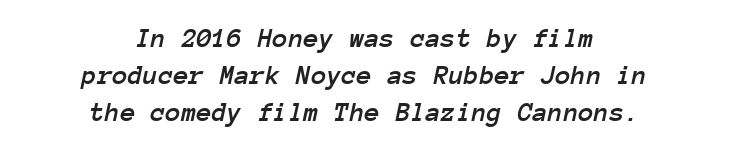
Q: Is the text italic (slanted)? A: Yes, it leans right by about 12 degrees.
Q: Is the text underlined? A: No.
Q: How is the paragraph aligned? A: Centered.
Q: Is the spacing between letters normal or unusually wide? A: Normal.
Q: Is the spacing between lines tight, normal or loose? A: Normal.
Q: Width (condensed, normal, or wide)? A: Normal.
Q: Stroke contrast? A: Low.
Q: x-height? A: Medium.
Q: Monospaced? A: Yes.
